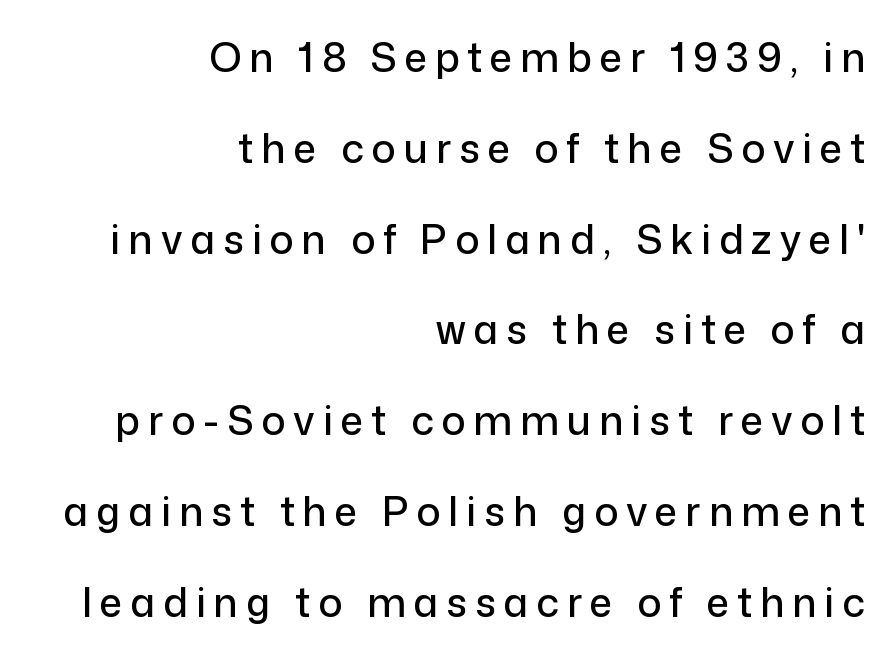
{"serif": "no", "italic": "no", "width": "normal", "stroke_contrast": "low", "x_height": "medium", "monospaced": "no", "underline": "no", "align": "right", "line_spacing": "loose", "line_spacing_ratio": 2.27, "letter_spacing": "wide", "letter_spacing_em": 0.2, "glyph_px": 40}
